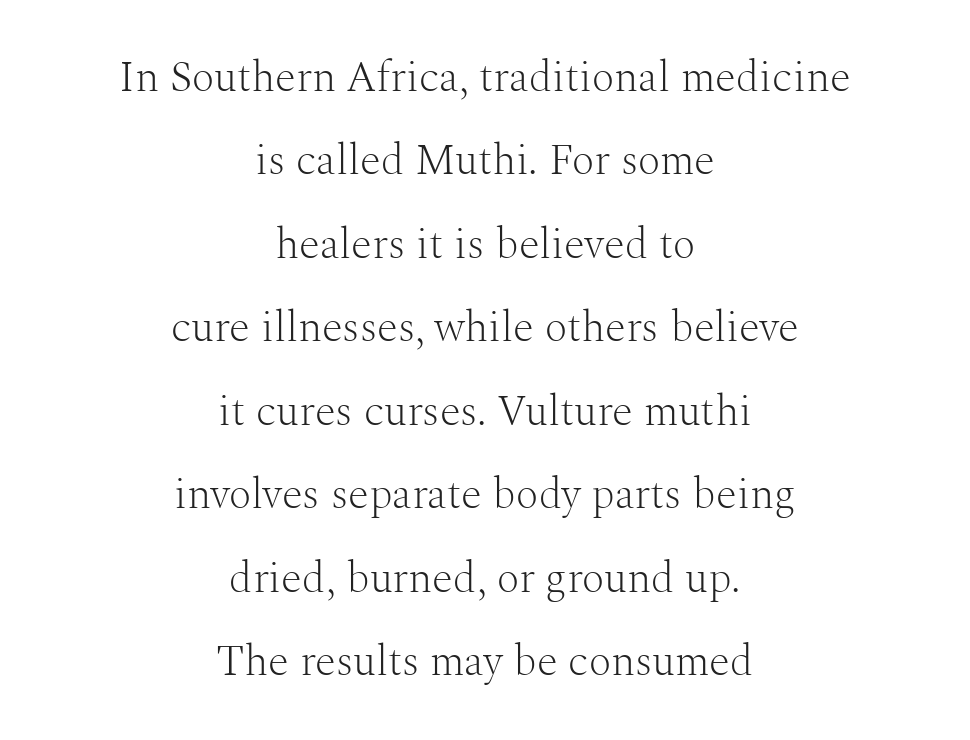
The text block is weighted toward neither margin, spreading evenly from the middle. The passage shown is not underscored anywhere. Honestly, the rows look like they've been pulled way apart. There is no visible air inserted between adjacent glyphs. This sample uses a serif face. Is there any slant? The stems are plumb.
